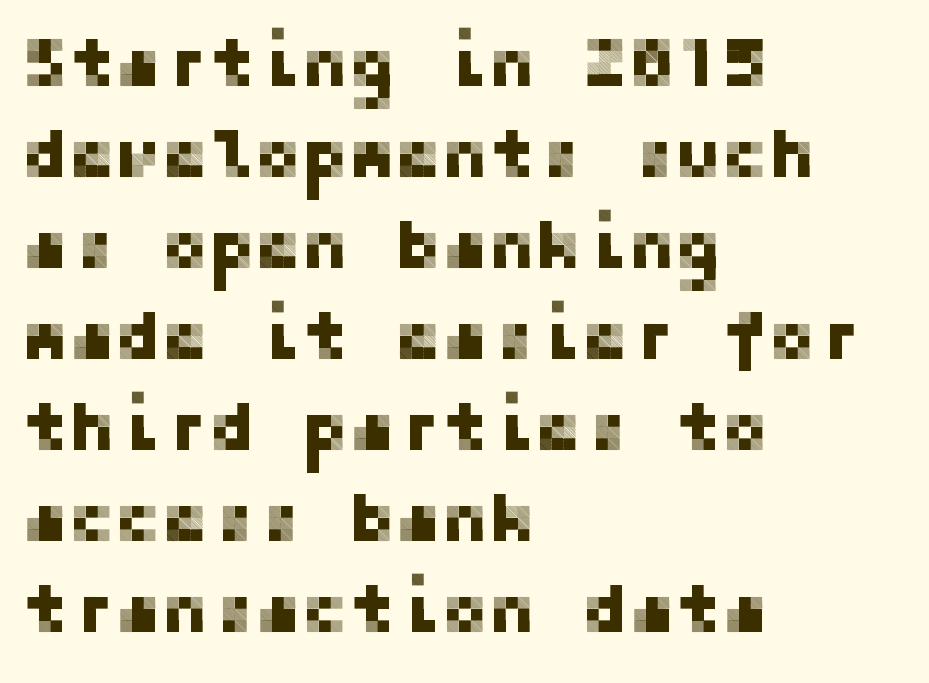
{"serif": "no", "italic": "no", "width": "normal", "stroke_contrast": "low", "x_height": "medium", "underline": "no", "align": "left", "line_spacing": "normal", "line_spacing_ratio": 1.3, "letter_spacing": "normal", "letter_spacing_em": 0.0, "glyph_px": 70}
